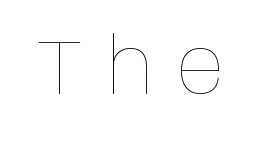
The specimen reads as upright at a glance. Underline: absent. This rendering widens character spacing well past its baseline value. These lines are rendered in a variable-pitch font. A light-to-regular cut is what we see here.
